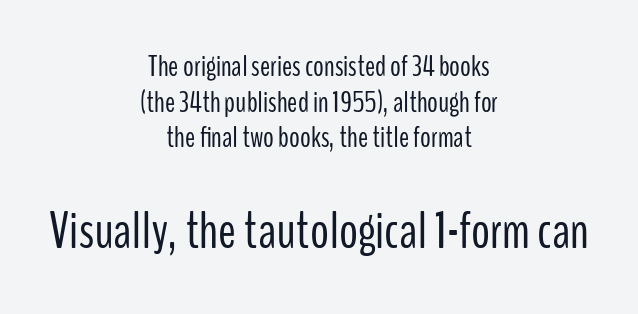
{"serif": "no", "italic": "no", "bold": "no", "weight": "light", "width": "condensed", "stroke_contrast": "low", "x_height": "medium", "monospaced": "no", "underline": "no", "align": "center", "line_spacing_ratio": 1.19, "letter_spacing": "normal", "letter_spacing_em": 0.0, "larger_block": "second", "size_ratio": 1.77, "glyph_px": 53}
